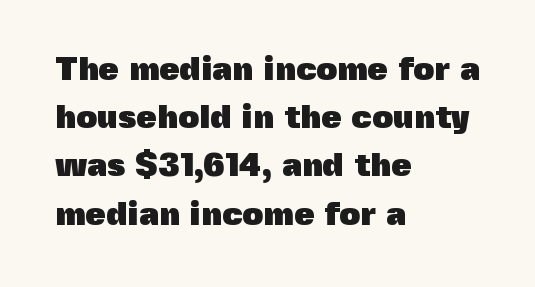
Inter-character spacing is left at the font's built-in metrics. This rendering uses left alignment, leaving the right contour irregular. The sample has been set heavy, in full bold. This is the regular roman posture of the typeface.
